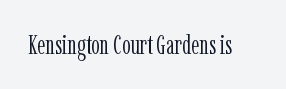
Has an underline been added? It has not. The type is set solid horizontally, with unmodified tracking. The characters are drawn with everyday or finer stroke widths. Every character sits straight up, as roman type does.
